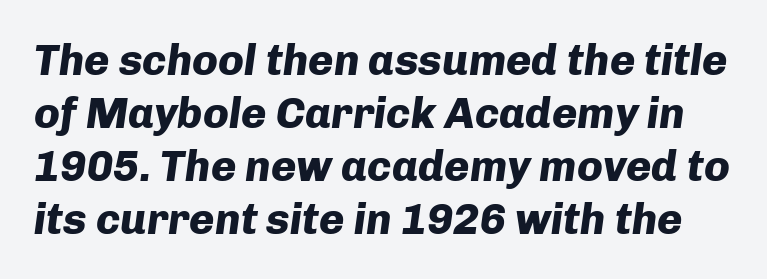
The image shows 43 px heavy type, italic (leaning right); set line spacing 1.23x, normal letter spacing, not underlined; low stroke contrast and a medium x-height.
